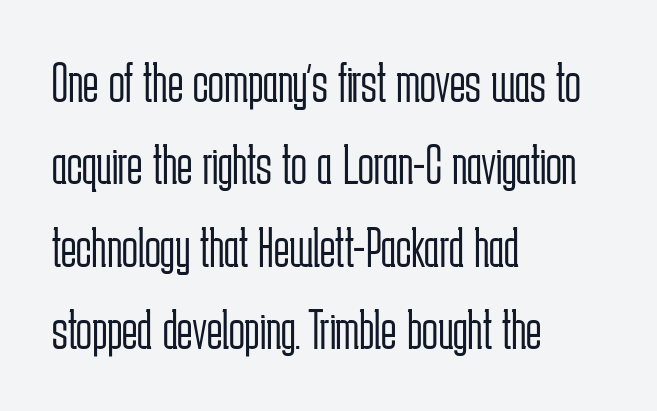
Q: Is the text bold? A: No.
Q: Is the text italic (slanted)? A: No, it is upright.
Q: Is the typeface a serif or a sans-serif typeface? A: Sans-serif.
Q: Is the text underlined? A: No.
Q: How is the paragraph aligned? A: Left-aligned.
Q: Is the spacing between letters normal or unusually wide? A: Normal.
Q: Is the spacing between lines tight, normal or loose? A: Normal.
Q: Width (condensed, normal, or wide)? A: Condensed.
Q: Stroke contrast? A: Low.
Q: x-height? A: Medium.
Q: Monospaced? A: No.
